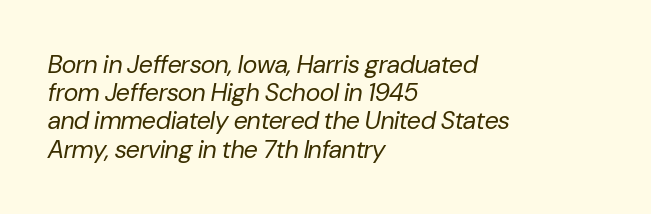
The image shows 25 px text type, italic (leaning right); set left-aligned, tight line spacing (1.13x), normal letter spacing, not underlined.
